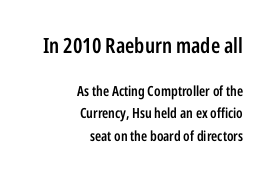
{"italic": "no", "bold": "semi", "underline": "no", "align": "right", "line_spacing": "normal", "line_spacing_ratio": 1.62, "letter_spacing": "normal", "letter_spacing_em": 0.0, "larger_block": "first", "size_ratio": 1.5, "glyph_px": 21}
